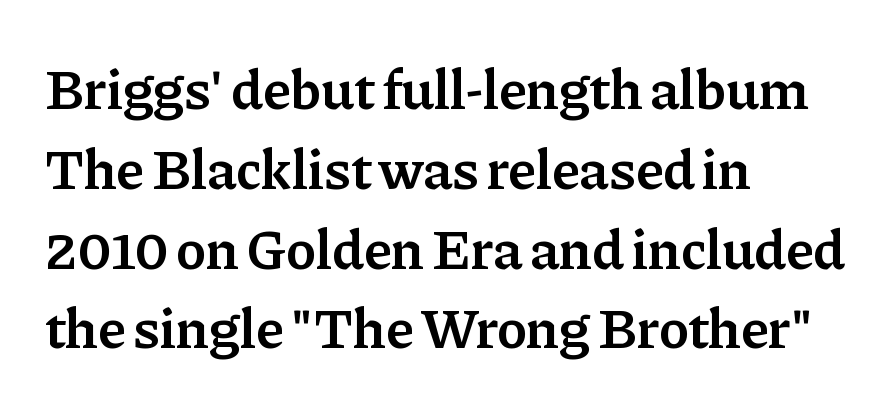
Regarding leading, the lines here are spaced in the standard way. Observe the serifs anchoring each vertical stroke in this sample. Character widths vary here, with narrow letters taking less room than wide ones. Summary of weight: moderately heavy, a semibold.
